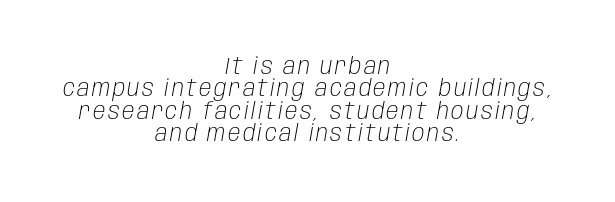
{"italic": "yes", "lean": "right", "slant_degrees": 10, "bold": "no", "underline": "no", "align": "center", "line_spacing": "tight", "line_spacing_ratio": 0.97, "glyph_px": 23}
